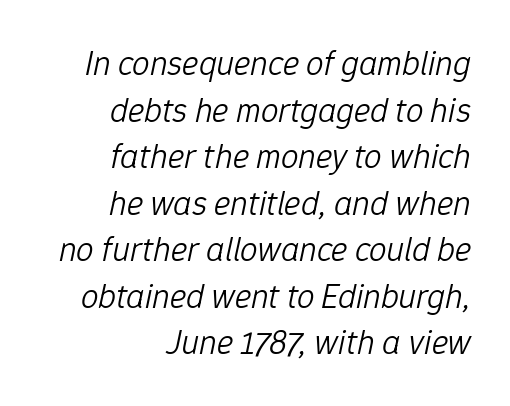
Q: Is the text bold? A: No.
Q: Is the text italic (slanted)? A: Yes, it leans right by about 12 degrees.
Q: Is the text underlined? A: No.
Q: How is the paragraph aligned? A: Right-aligned.
Q: Is the spacing between letters normal or unusually wide? A: Normal.
Q: Is the spacing between lines tight, normal or loose? A: Normal.
Q: Width (condensed, normal, or wide)? A: Normal.
Q: Stroke contrast? A: Low.
Q: x-height? A: Medium.
Q: Monospaced? A: No.
